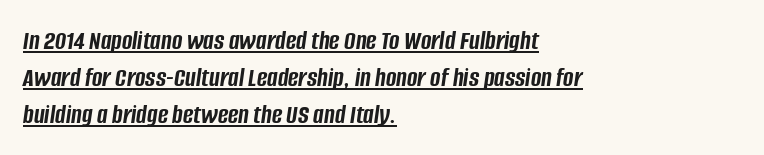
{"italic": "yes", "lean": "right", "slant_degrees": 8, "bold": "yes", "weight": "semibold", "width": "condensed", "stroke_contrast": "low", "x_height": "large", "monospaced": "no", "underline": "yes", "align": "left", "line_spacing": "normal", "line_spacing_ratio": 1.32, "letter_spacing": "normal", "letter_spacing_em": 0.0, "glyph_px": 28}
